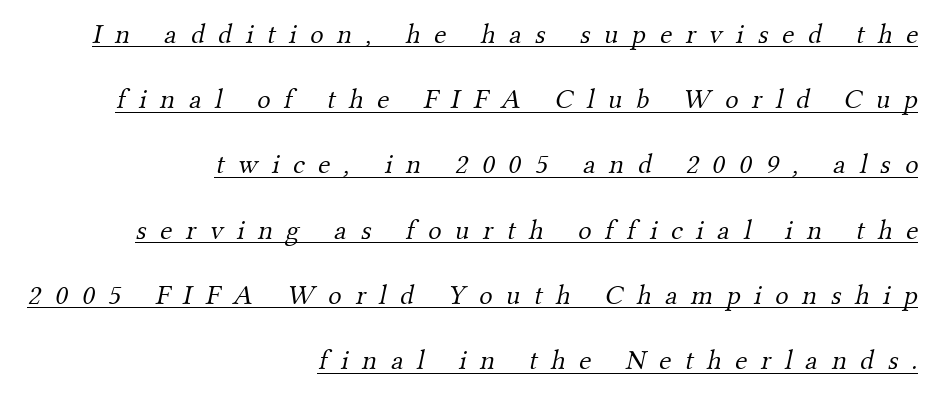
Q: Is the text bold? A: No.
Q: Is the typeface a serif or a sans-serif typeface? A: Serif.
Q: Is the text underlined? A: Yes.
Q: How is the paragraph aligned? A: Right-aligned.
Q: Is the spacing between letters normal or unusually wide? A: Unusually wide.
Q: Is the spacing between lines tight, normal or loose? A: Loose.
Q: Width (condensed, normal, or wide)? A: Normal.
Q: Stroke contrast? A: Medium.
Q: x-height? A: Small.
Q: Monospaced? A: No.
